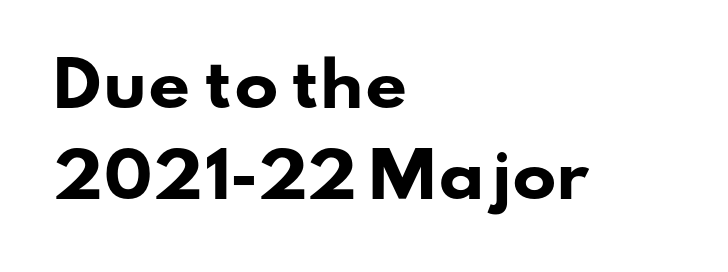
Q: Is the text bold? A: Yes.
Q: Is the typeface a serif or a sans-serif typeface? A: Sans-serif.
Q: Is the text underlined? A: No.
Q: How is the paragraph aligned? A: Left-aligned.
Q: Is the spacing between letters normal or unusually wide? A: Normal.
Q: Is the spacing between lines tight, normal or loose? A: Normal.
Q: Width (condensed, normal, or wide)? A: Wide.
Q: Stroke contrast? A: Low.
Q: x-height? A: Small.
Q: Monospaced? A: No.
